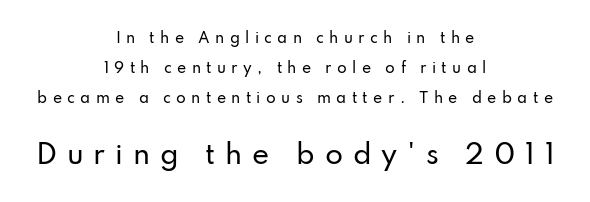
Leading is clearly above the norm, producing a sparse column. The rendering inserts visible extra space after every character. You get the small type first, then a jump to larger type. In terms of posture, this sample is upright. Both edges are ragged and mirror each other, which tells us the setting is centered. The foot of each line stays bare and open.
